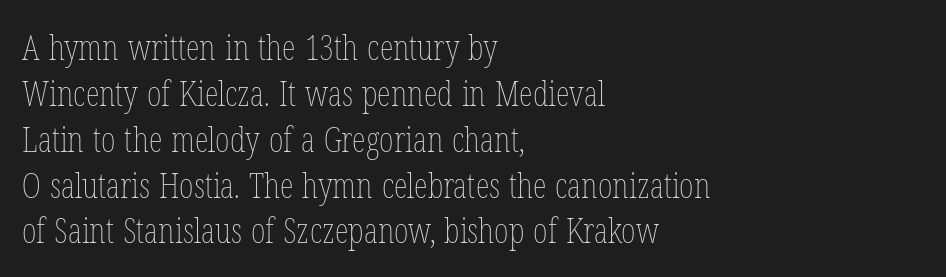
The image shows 35 px thin, condensed type, upright; set left-aligned, normal line spacing (1.31x), normal letter spacing, not underlined; low stroke contrast and a medium x-height.
